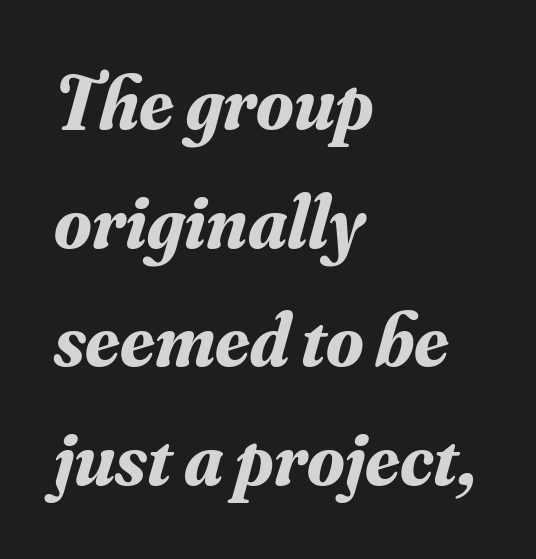
The image shows 76 px bold serif type, italic (leaning right); set left-aligned, normal line spacing (1.56x), normal letter spacing, not underlined; medium stroke contrast and a small x-height.
